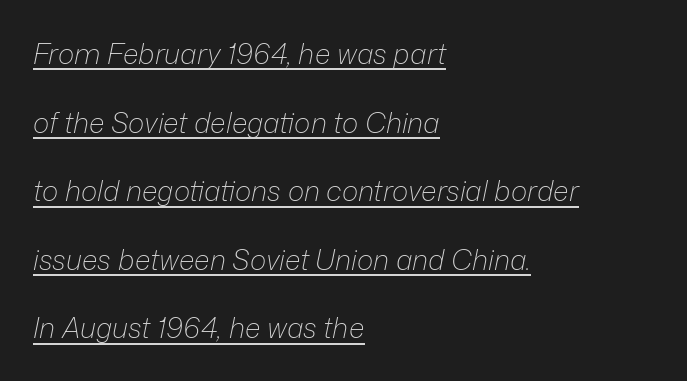
{"italic": "yes", "lean": "right", "slant_degrees": 12, "bold": "no", "weight": "light", "width": "normal", "stroke_contrast": "low", "x_height": "medium", "monospaced": "no", "underline": "yes", "align": "left", "line_spacing": "loose", "line_spacing_ratio": 2.45, "letter_spacing": "normal", "letter_spacing_em": 0.0, "glyph_px": 28}
